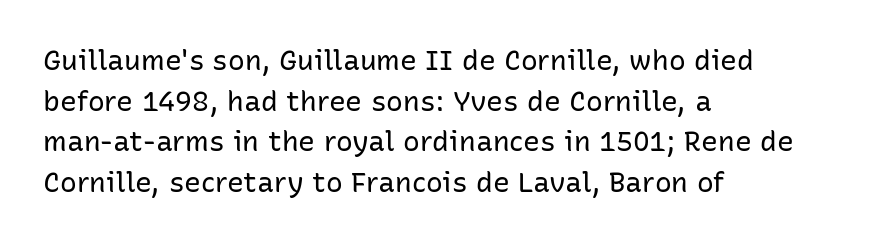
The image shows 28 px regular-weight sans-serif type, upright; set left-aligned, normal line spacing (1.45x), normal letter spacing, not underlined; low stroke contrast and a medium x-height.
